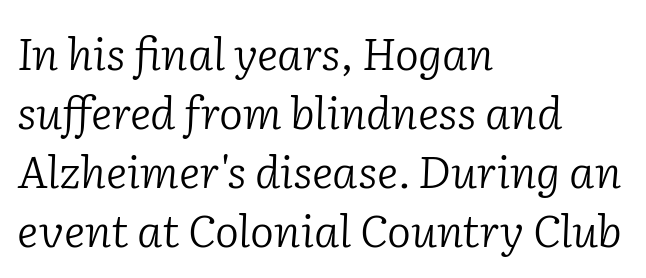
Summary of vertical rhythm: regular, with standard interline spacing. Just letters on the line, the space beneath them empty. Looks like regular typesetting: each glyph gets only the width it needs. If you drew a ruler down the left edge, every line would touch it.
